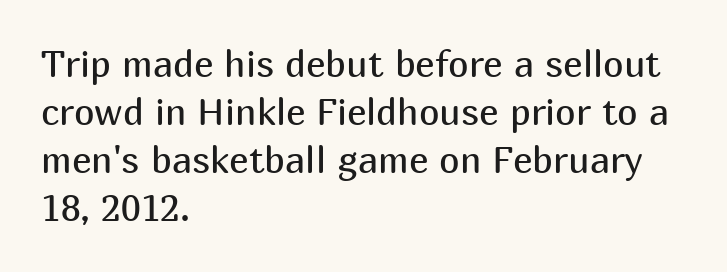
Q: Is the text bold? A: No.
Q: Is the text italic (slanted)? A: No, it is upright.
Q: Is the typeface a serif or a sans-serif typeface? A: Sans-serif.
Q: Is the text underlined? A: No.
Q: How is the paragraph aligned? A: Left-aligned.
Q: Is the spacing between letters normal or unusually wide? A: Normal.
Q: Is the spacing between lines tight, normal or loose? A: Normal.
Q: Width (condensed, normal, or wide)? A: Normal.
Q: Stroke contrast? A: Medium.
Q: x-height? A: Medium.
Q: Monospaced? A: No.
